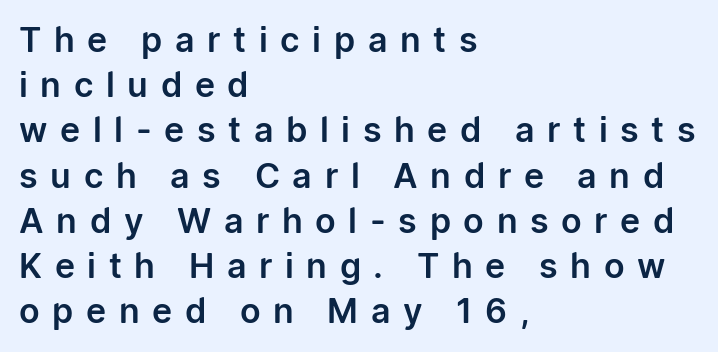
The image shows 34 px sans-serif type, upright; set left-aligned, normal line spacing (1.33x), unusually wide letter spacing (+0.37 em), not underlined; low stroke contrast and a medium x-height.
